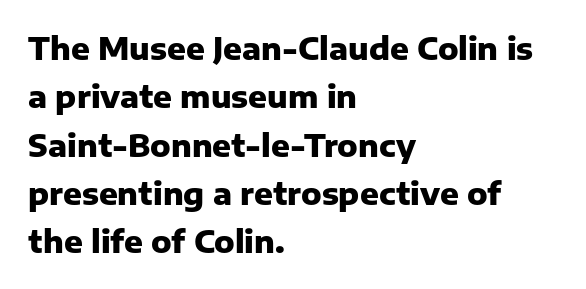
This rendering employs a face without finishing strokes, i.e., a sans-serif. Honestly, the letter spacing is just normal — you wouldn't notice it. Students, this is bold: see how much ink each stroke carries. You can tell it's not italic because the verticals are truly vertical. In CSS terms this would be text-align: left.
